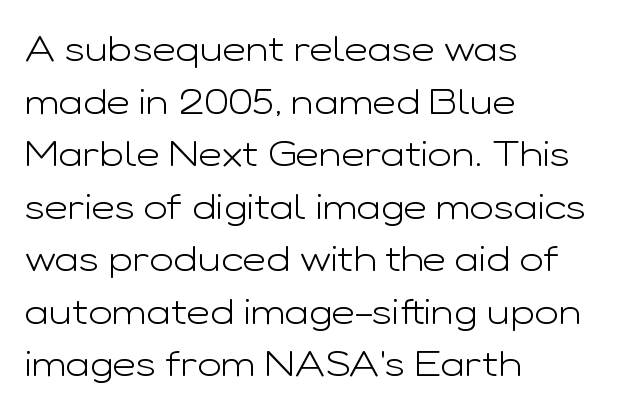
{"serif": "no", "italic": "no", "bold": "no", "weight": "light", "width": "wide", "stroke_contrast": "low", "x_height": "medium", "monospaced": "no", "underline": "no", "align": "left", "line_spacing": "normal", "line_spacing_ratio": 1.46, "letter_spacing": "normal", "letter_spacing_em": 0.0, "glyph_px": 36}
